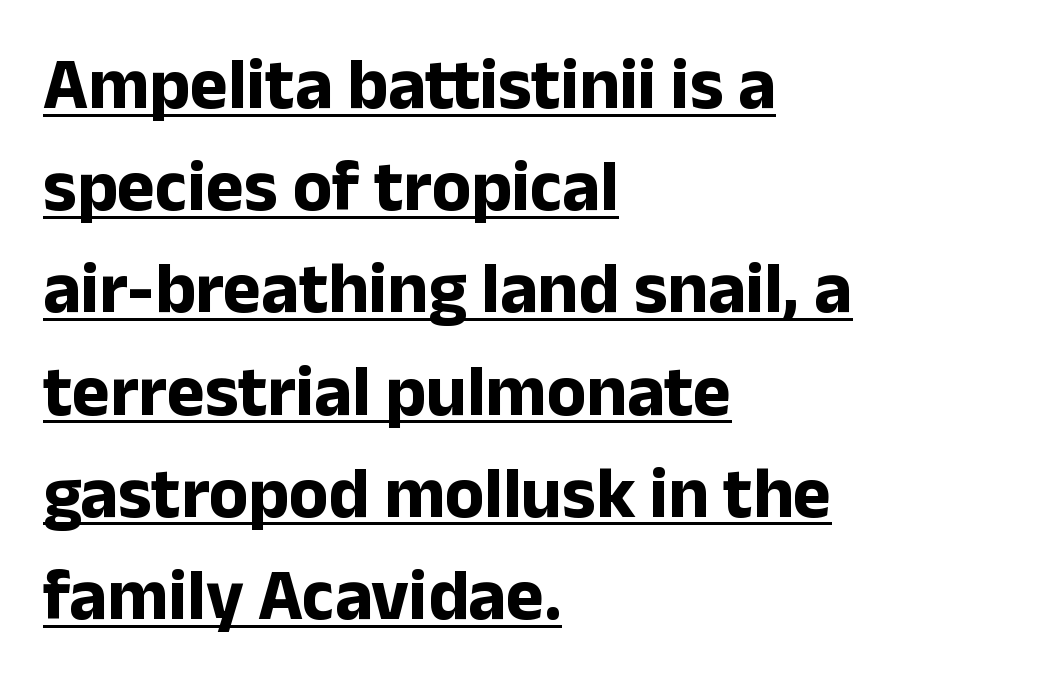
Q: Is the text bold? A: Yes.
Q: Is the text italic (slanted)? A: No, it is upright.
Q: Is the typeface a serif or a sans-serif typeface? A: Sans-serif.
Q: Is the text underlined? A: Yes.
Q: How is the paragraph aligned? A: Left-aligned.
Q: Is the spacing between letters normal or unusually wide? A: Normal.
Q: Is the spacing between lines tight, normal or loose? A: Normal.
Q: Width (condensed, normal, or wide)? A: Normal.
Q: Stroke contrast? A: Low.
Q: x-height? A: Medium.
Q: Monospaced? A: No.
